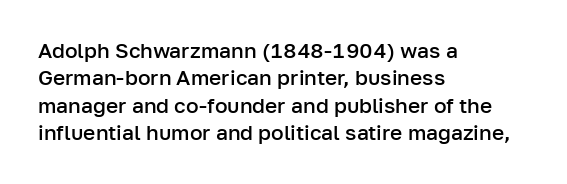
Line beginnings align vertically; line endings do not. Weight: semibold (demi). Tracking here is standard; glyphs follow each other at the usual distance. If you drew a line through each stem, it would be perfectly vertical. Has an underline been added? It has not.
